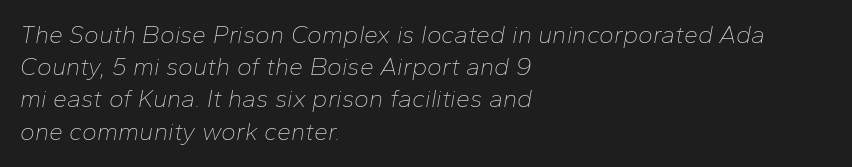
The image shows 25 px text type, italic (leaning right); set left-aligned, normal line spacing (1.29x), normal letter spacing, not underlined.
